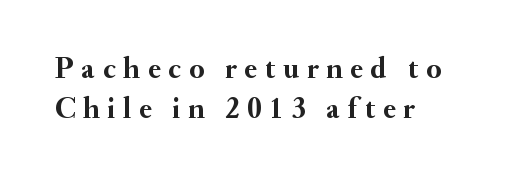
{"serif": "yes", "italic": "no", "bold": "yes", "weight": "semibold", "width": "normal", "stroke_contrast": "medium", "x_height": "small", "monospaced": "no", "underline": "no", "align": "left", "line_spacing": "normal", "line_spacing_ratio": 1.34, "letter_spacing": "wide", "letter_spacing_em": 0.26, "glyph_px": 30}
